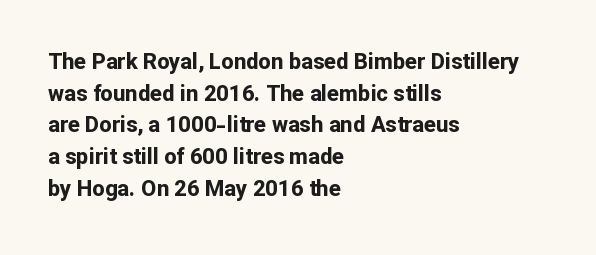
The image shows 22 px bold type, upright; set left-aligned, normal line spacing (1.44x), normal letter spacing, not underlined.
